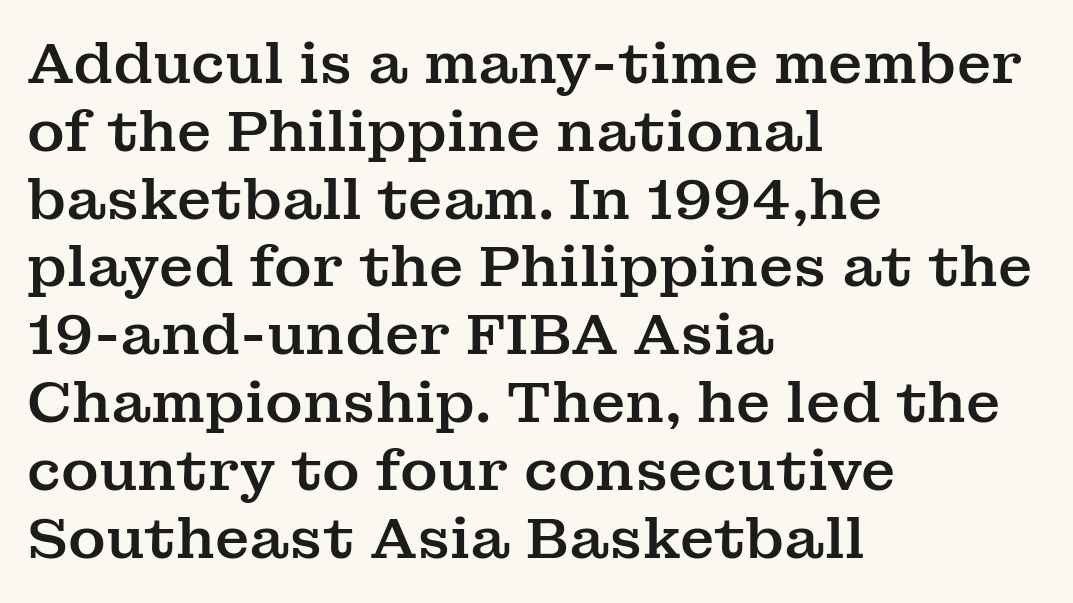
Every character sits straight up, as roman type does. Decoration check: the copy has no underline. Observe the ordinary spacing: letters are neighbours, not strangers. Observe the serifs anchoring each vertical stroke in this sample.
